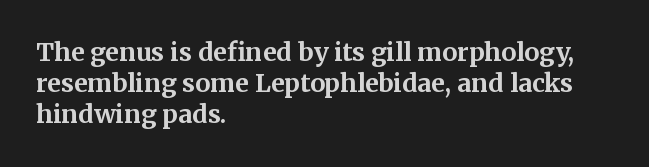
Caption: standard tracking, unaltered. Weight: bold. Line beginnings align vertically; line endings do not. The type sits square on the baseline with zero lean.
